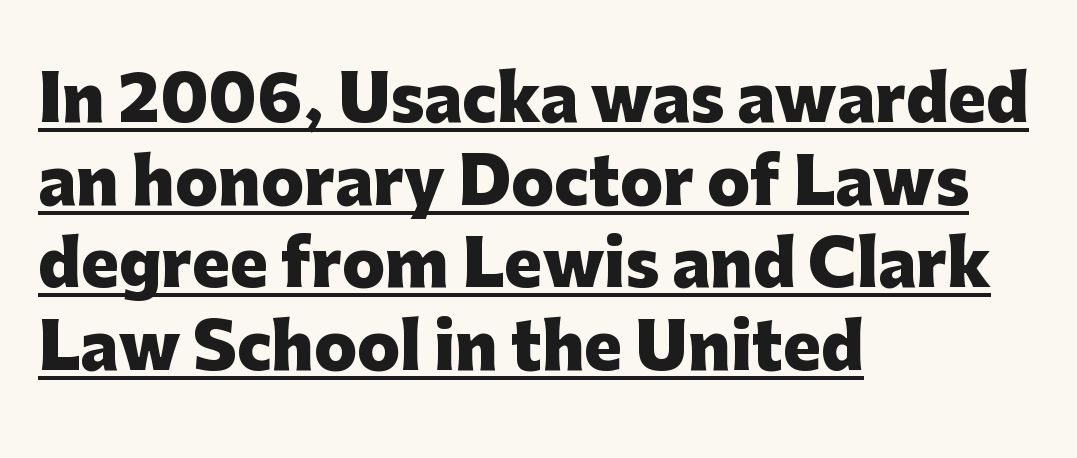
{"serif": "no", "italic": "no", "bold": "yes", "weight": "heavy", "width": "normal", "stroke_contrast": "low", "x_height": "medium", "monospaced": "no", "underline": "yes", "align": "left", "line_spacing": "normal", "line_spacing_ratio": 1.31, "letter_spacing": "normal", "letter_spacing_em": 0.0, "glyph_px": 63}
